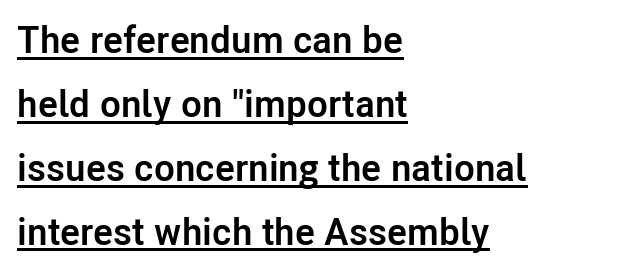
Q: Is the text bold? A: Yes.
Q: Is the text italic (slanted)? A: No, it is upright.
Q: Is the typeface a serif or a sans-serif typeface? A: Sans-serif.
Q: Is the text underlined? A: Yes.
Q: How is the paragraph aligned? A: Left-aligned.
Q: Is the spacing between letters normal or unusually wide? A: Normal.
Q: Is the spacing between lines tight, normal or loose? A: Normal.
Q: Width (condensed, normal, or wide)? A: Normal.
Q: Stroke contrast? A: Low.
Q: x-height? A: Medium.
Q: Monospaced? A: No.
